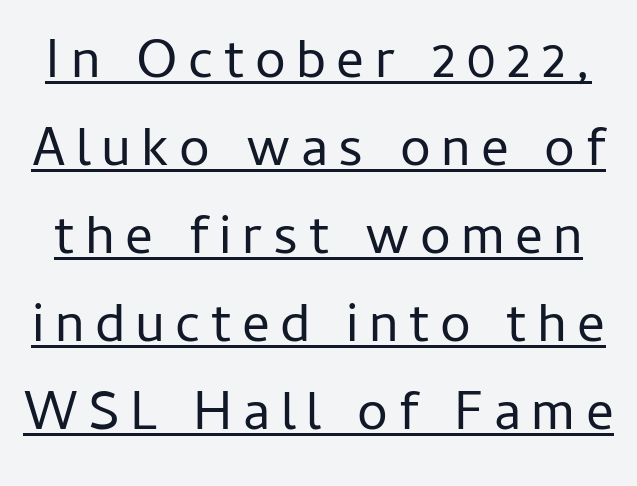
Baseline-to-baseline distance is the conventional proportion of letter height. This reads as an unemphasized weight, regular at the heaviest. The type sits square on the baseline with zero lean. Nothing sits at the stroke ends, so this counts as sans-serif. The face used here is proportionally spaced, like ordinary book or web type.
